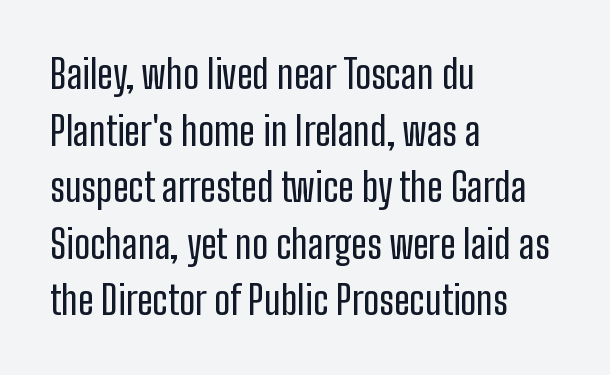
The type sits square on the baseline with zero lean. Just letters on the line, the space beneath them empty. Regular leading. Character widths vary here, with narrow letters taking less room than wide ones. These lines keep a tight, regular rhythm from letter to letter. Short and long lines alike share a common starting point at left.
